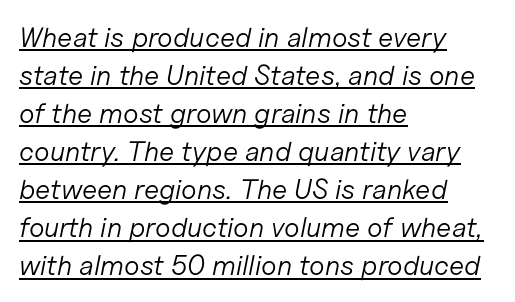
The image shows 28 px light type, italic (leaning right); set left-aligned, normal line spacing (1.36x), normal letter spacing, underlined; low stroke contrast and a medium x-height.
